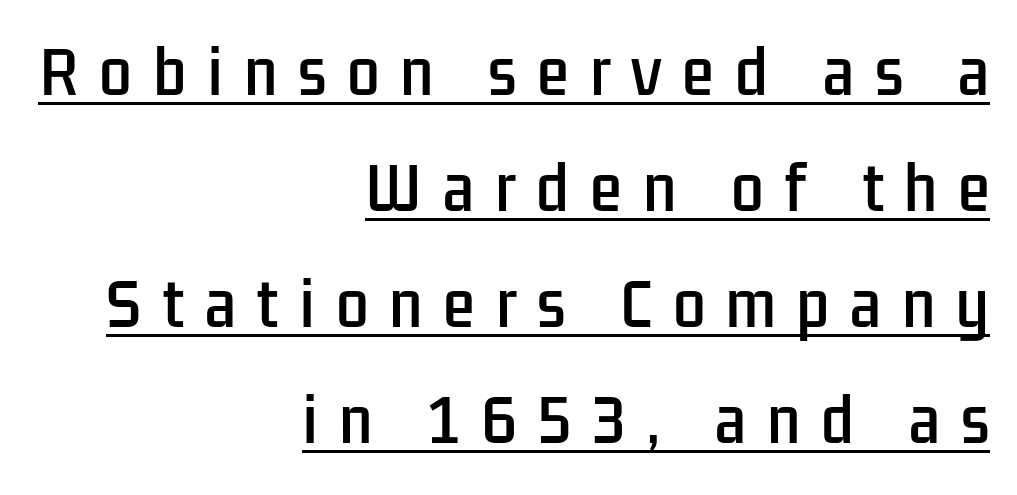
In terms of letterspacing, this is a distinctly airy, spread setting. Posture: straight, roman, zero tilt. These lines stand farther apart than default settings would place them. You can tell from the bare stems that sans-serif type was used. If you drew a ruler down the right edge, every line would touch it.
